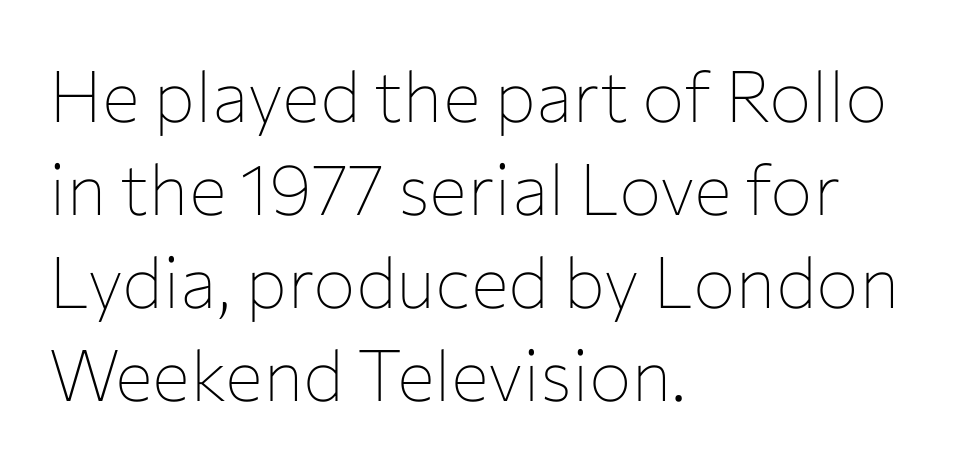
Q: Is the text bold? A: No.
Q: Is the text italic (slanted)? A: No, it is upright.
Q: Is the typeface a serif or a sans-serif typeface? A: Sans-serif.
Q: Is the text underlined? A: No.
Q: How is the paragraph aligned? A: Left-aligned.
Q: Is the spacing between letters normal or unusually wide? A: Normal.
Q: Is the spacing between lines tight, normal or loose? A: Normal.
Q: Width (condensed, normal, or wide)? A: Normal.
Q: Stroke contrast? A: Low.
Q: x-height? A: Medium.
Q: Monospaced? A: No.
